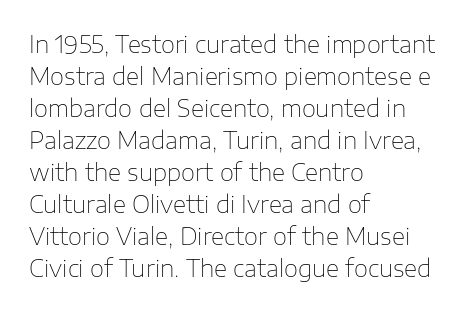
Caption: standard tracking, unaltered. Does the leading feel generous? No, just average. The lines are quadded left. Check the space under the baseline: it is left empty.
